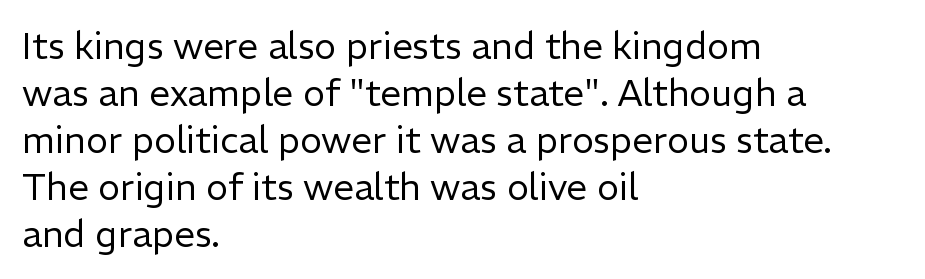
Q: Is the text bold? A: No.
Q: Is the text italic (slanted)? A: No, it is upright.
Q: Is the typeface a serif or a sans-serif typeface? A: Sans-serif.
Q: Is the text underlined? A: No.
Q: How is the paragraph aligned? A: Left-aligned.
Q: Is the spacing between letters normal or unusually wide? A: Normal.
Q: Is the spacing between lines tight, normal or loose? A: Normal.
Q: Width (condensed, normal, or wide)? A: Normal.
Q: Stroke contrast? A: Low.
Q: x-height? A: Medium.
Q: Monospaced? A: No.
